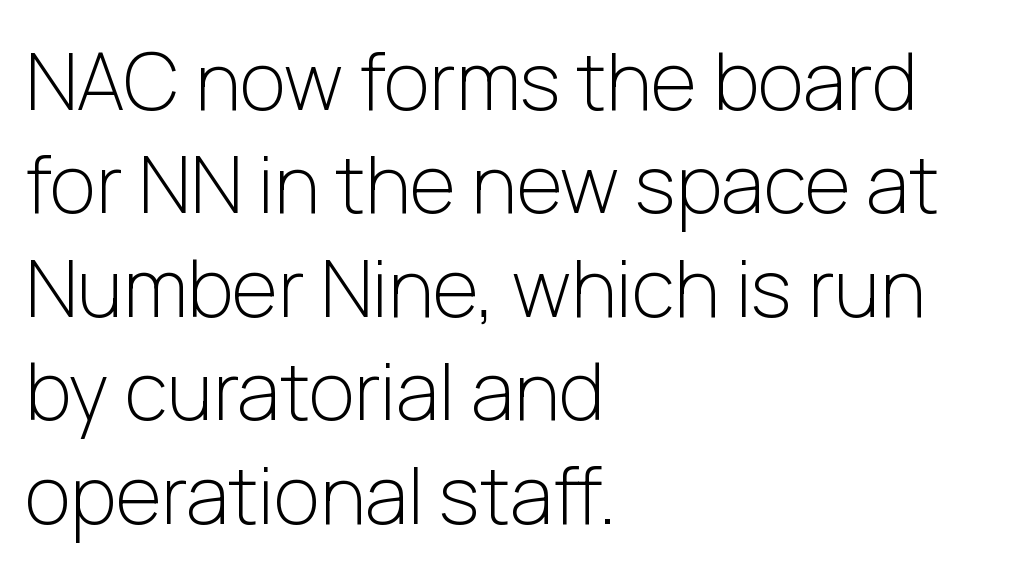
The image shows 79 px light sans-serif type, upright; set left-aligned, normal line spacing (1.31x), normal letter spacing, not underlined; low stroke contrast and a medium x-height.
